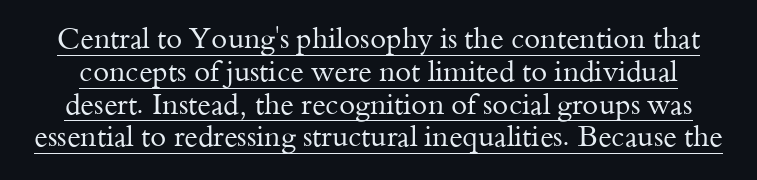
{"serif": "yes", "italic": "no", "bold": "no", "weight": "regular", "width": "normal", "stroke_contrast": "medium", "x_height": "small", "monospaced": "no", "underline": "yes", "line_spacing": "tight", "line_spacing_ratio": 1.13, "letter_spacing": "normal", "letter_spacing_em": 0.0, "glyph_px": 29}
